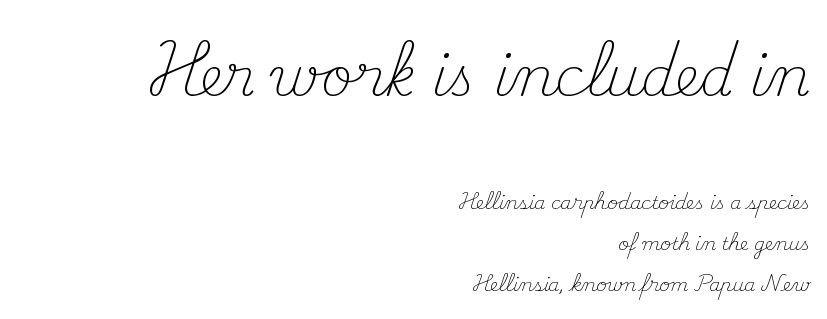
Q: Is the text bold? A: No.
Q: Is the text italic (slanted)? A: Yes.
Q: Is the typeface a serif or a sans-serif typeface? A: Serif.
Q: Is the text underlined? A: No.
Q: How is the paragraph aligned? A: Right-aligned.
Q: Is the spacing between letters normal or unusually wide? A: Normal.
Q: Is the spacing between lines tight, normal or loose? A: Loose.
Q: Which block of text is set in a larger size, the first (top) or the second (bottom)? A: The first (top) one.
Q: Width (condensed, normal, or wide)? A: Normal.
Q: Stroke contrast? A: Medium.
Q: x-height? A: Small.
Q: Monospaced? A: No.
